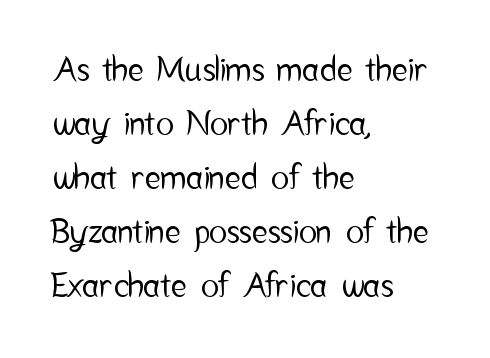
The image shows 34 px condensed sans-serif type, upright; set left-aligned, normal line spacing (1.59x), normal letter spacing, not underlined; low stroke contrast and a medium x-height.
